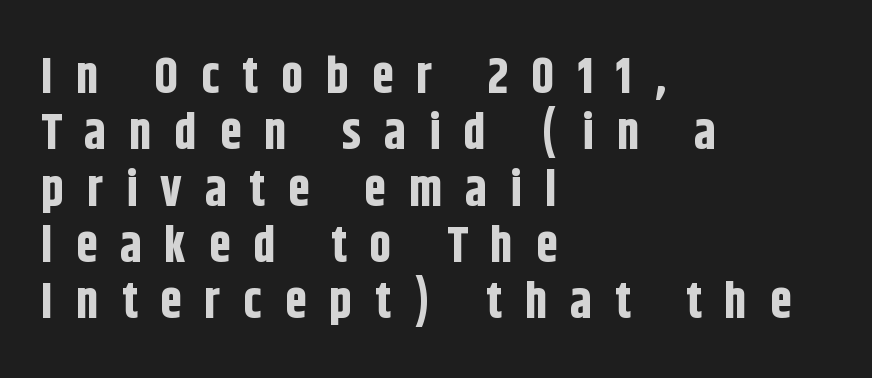
Q: Is the text bold? A: Yes.
Q: Is the text italic (slanted)? A: No, it is upright.
Q: Is the typeface a serif or a sans-serif typeface? A: Sans-serif.
Q: Is the text underlined? A: No.
Q: How is the paragraph aligned? A: Left-aligned.
Q: Is the spacing between letters normal or unusually wide? A: Unusually wide.
Q: Is the spacing between lines tight, normal or loose? A: Tight.
Q: Width (condensed, normal, or wide)? A: Condensed.
Q: Stroke contrast? A: Low.
Q: x-height? A: Large.
Q: Monospaced? A: No.
